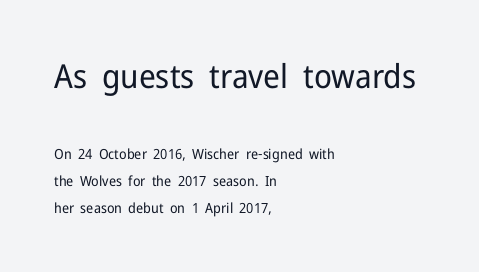
Spacing verdict: proportional, widths tailored to each character. Unlike a traditional serif, this face leaves its strokes unadorned. Does the bottom block carry the larger type? No, the top block does. How would I describe the line gaps? Wide and relaxed. These lines keep a tight, regular rhythm from letter to letter.
